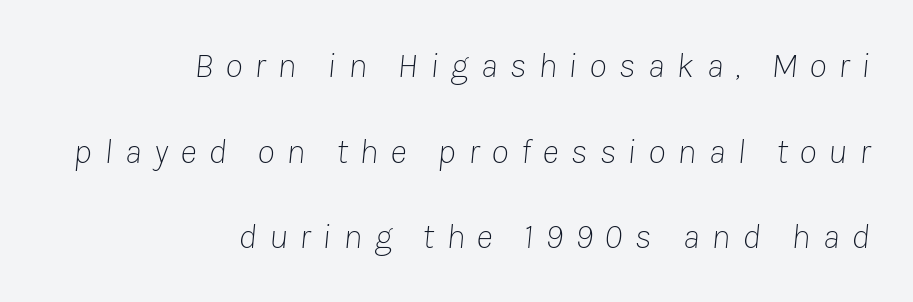
{"italic": "yes", "lean": "right", "slant_degrees": 8, "bold": "no", "weight": "thin", "width": "normal", "stroke_contrast": "low", "x_height": "medium", "monospaced": "no", "underline": "no", "align": "right", "line_spacing": "loose", "line_spacing_ratio": 2.38, "letter_spacing": "wide", "letter_spacing_em": 0.33, "glyph_px": 36}
